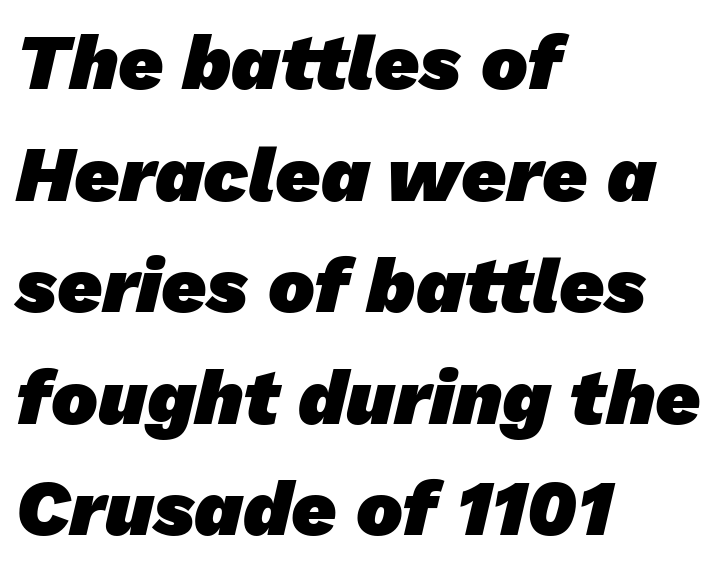
Q: Is the text bold? A: Yes.
Q: Is the typeface a serif or a sans-serif typeface? A: Sans-serif.
Q: Is the text underlined? A: No.
Q: How is the paragraph aligned? A: Left-aligned.
Q: Is the spacing between letters normal or unusually wide? A: Normal.
Q: Is the spacing between lines tight, normal or loose? A: Normal.
Q: Width (condensed, normal, or wide)? A: Normal.
Q: Stroke contrast? A: Low.
Q: x-height? A: Medium.
Q: Monospaced? A: No.
